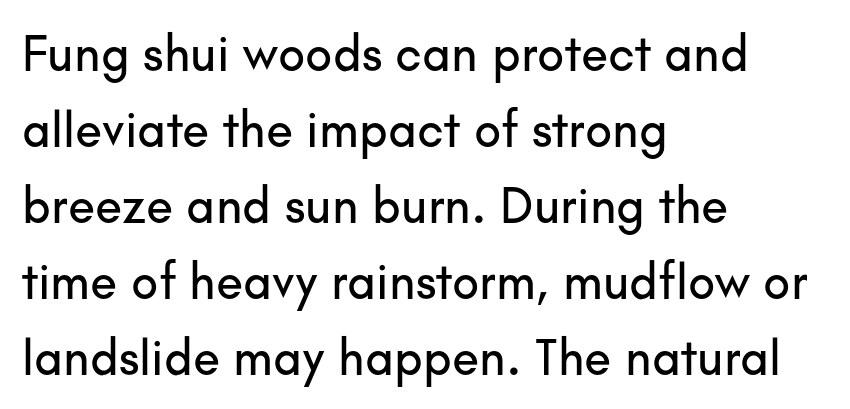
Q: Is the text italic (slanted)? A: No, it is upright.
Q: Is the typeface a serif or a sans-serif typeface? A: Sans-serif.
Q: Is the text underlined? A: No.
Q: How is the paragraph aligned? A: Left-aligned.
Q: Is the spacing between letters normal or unusually wide? A: Normal.
Q: Is the spacing between lines tight, normal or loose? A: Normal.
Q: Width (condensed, normal, or wide)? A: Normal.
Q: Stroke contrast? A: Low.
Q: x-height? A: Small.
Q: Monospaced? A: No.
